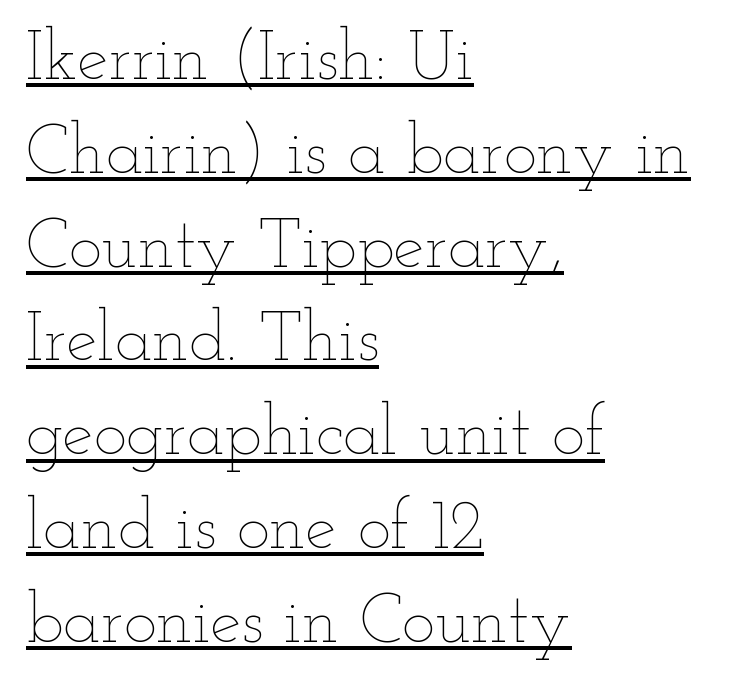
{"italic": "no", "bold": "no", "weight": "thin", "width": "wide", "stroke_contrast": "low", "x_height": "small", "monospaced": "no", "underline": "yes", "align": "left", "line_spacing": "normal", "line_spacing_ratio": 1.34, "letter_spacing": "normal", "letter_spacing_em": 0.0, "glyph_px": 70}
